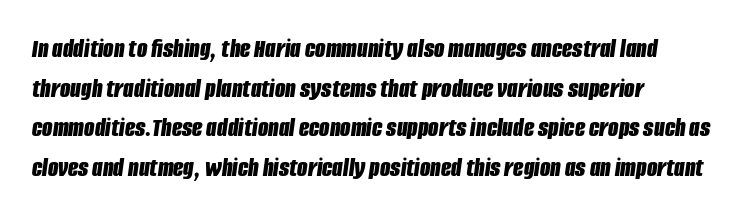
Q: Is the text bold? A: Yes.
Q: Is the text italic (slanted)? A: Yes, it leans right by about 8 degrees.
Q: Is the text underlined? A: No.
Q: How is the paragraph aligned? A: Left-aligned.
Q: Is the spacing between letters normal or unusually wide? A: Normal.
Q: Is the spacing between lines tight, normal or loose? A: Normal.
